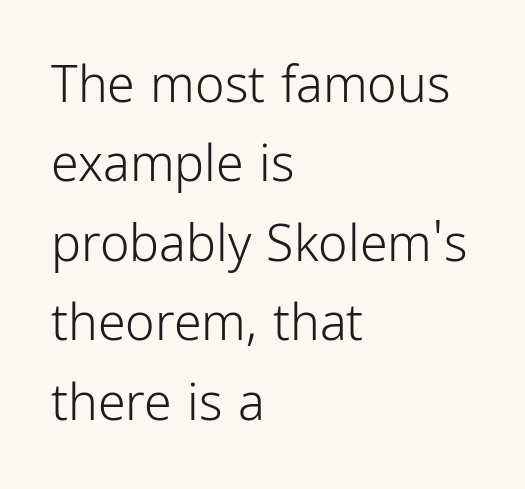
Q: Is the text bold? A: No.
Q: Is the text italic (slanted)? A: No, it is upright.
Q: Is the typeface a serif or a sans-serif typeface? A: Sans-serif.
Q: Is the text underlined? A: No.
Q: How is the paragraph aligned? A: Left-aligned.
Q: Is the spacing between letters normal or unusually wide? A: Normal.
Q: Is the spacing between lines tight, normal or loose? A: Normal.
Q: Width (condensed, normal, or wide)? A: Condensed.
Q: Stroke contrast? A: Low.
Q: x-height? A: Medium.
Q: Monospaced? A: No.
